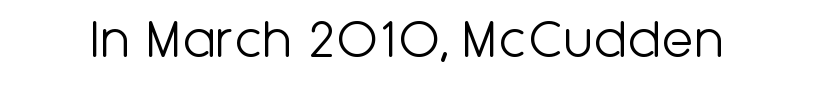
Q: Is the text bold? A: No.
Q: Is the text italic (slanted)? A: No, it is upright.
Q: Is the typeface a serif or a sans-serif typeface? A: Sans-serif.
Q: Is the text underlined? A: No.
Q: Is the spacing between letters normal or unusually wide? A: Normal.
Q: Width (condensed, normal, or wide)? A: Normal.
Q: Stroke contrast? A: Low.
Q: x-height? A: Medium.
Q: Monospaced? A: No.
